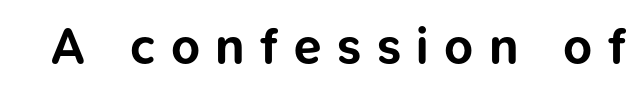
Q: Is the text bold? A: Yes.
Q: Is the text italic (slanted)? A: No, it is upright.
Q: Is the typeface a serif or a sans-serif typeface? A: Sans-serif.
Q: Is the text underlined? A: No.
Q: Is the spacing between letters normal or unusually wide? A: Unusually wide.
Q: Width (condensed, normal, or wide)? A: Normal.
Q: Stroke contrast? A: Low.
Q: x-height? A: Medium.
Q: Monospaced? A: No.
